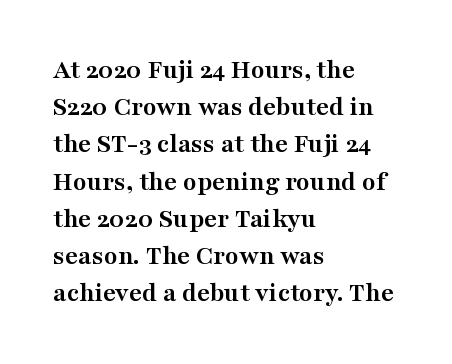
The image shows 28 px semibold, wide serif type, upright; set left-aligned, normal line spacing (1.33x), normal letter spacing, not underlined; medium stroke contrast and a medium x-height.
